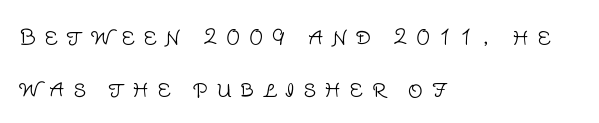
Words appear elongated and porous because spacing is wide. Stems and bowls with no extra thickness — not bold. Has an underline been added? It has not. Notice how the passage keeps a crisp vertical edge on the left only. The passage shown stacks its lines with a broad gap.
